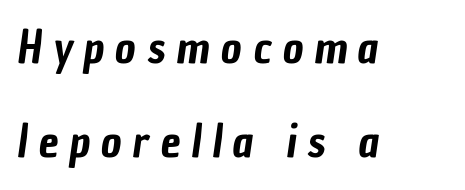
Only glyphs here, with clear space below each row. The gaps between neighbouring characters are conspicuously large. The typesetter chose a ragged-right arrangement here. Honestly, the rows look like they've been pulled way apart.
